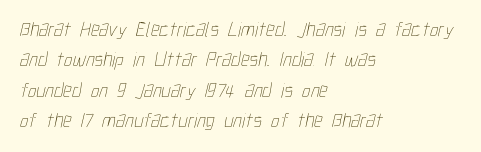
Q: Is the text bold? A: No.
Q: Is the text underlined? A: No.
Q: How is the paragraph aligned? A: Left-aligned.
Q: Is the spacing between letters normal or unusually wide? A: Normal.
Q: Is the spacing between lines tight, normal or loose? A: Normal.
